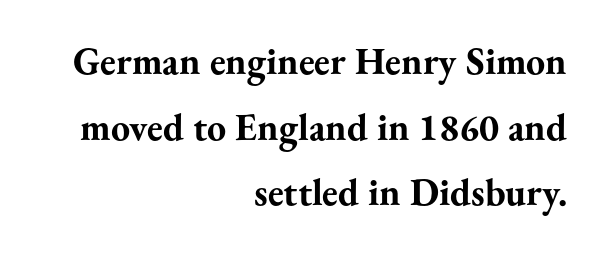
The letters carry serifs — small finishing strokes at the ends of their stems. This sample has the flowing, uneven cadence of proportional lettering. Vertical strokes here are truly vertical. Lines of text with bare space underneath.
